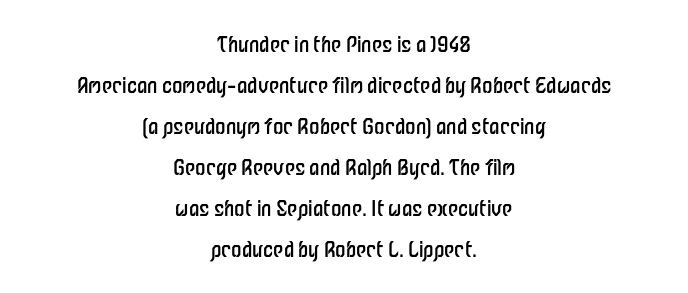
{"italic": "no", "bold": "no", "underline": "no", "align": "center", "line_spacing": "loose", "line_spacing_ratio": 1.95, "letter_spacing": "normal", "letter_spacing_em": 0.0, "glyph_px": 21}
